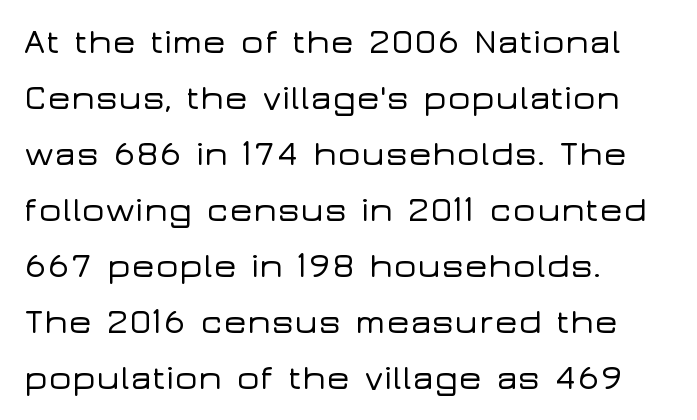
Notice how descenders clear the ascenders below comfortably — that's standard leading. Are there feet on the stems? There aren't — it's a sans. Note the varied advance widths — an 'i' is clearly narrower than an 'm'. Is the block centered? No — it sits flush against the left margin. Every character sits straight up, as roman type does.
